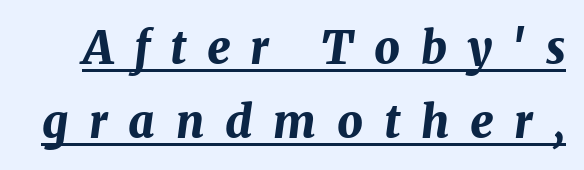
The line-height multiplier appears to be the usual default. The strokes are fattened all the way to bold. The tracking jumps out immediately: characters are airy and widely separated. Each letter keeps its own natural width here, so spacing adapts to shape. Posture: slanted. Underlining? Definitely there.
